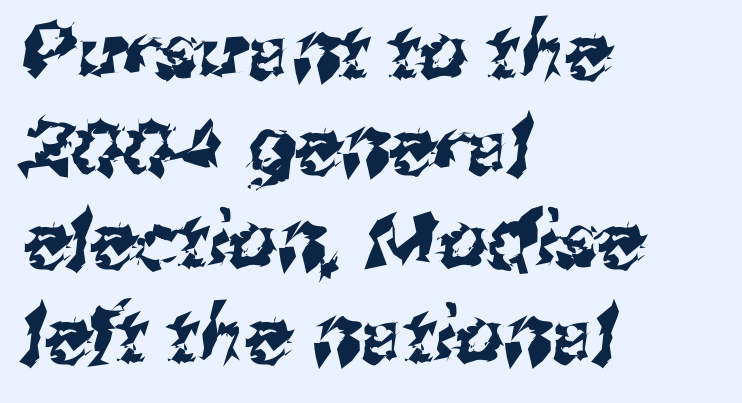
The image shows 77 px sans-serif type; set left-aligned, line spacing 1.23x, normal letter spacing, not underlined; medium stroke contrast and a medium x-height.
